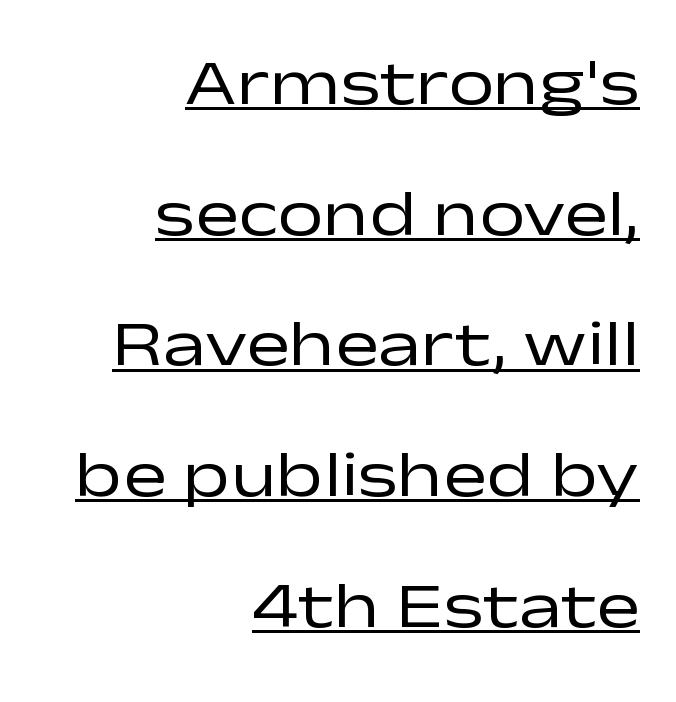
The image shows 65 px regular-weight, wide sans-serif type, upright; set right-aligned, loose line spacing (2.01x), normal letter spacing, underlined; low stroke contrast and a medium x-height.
